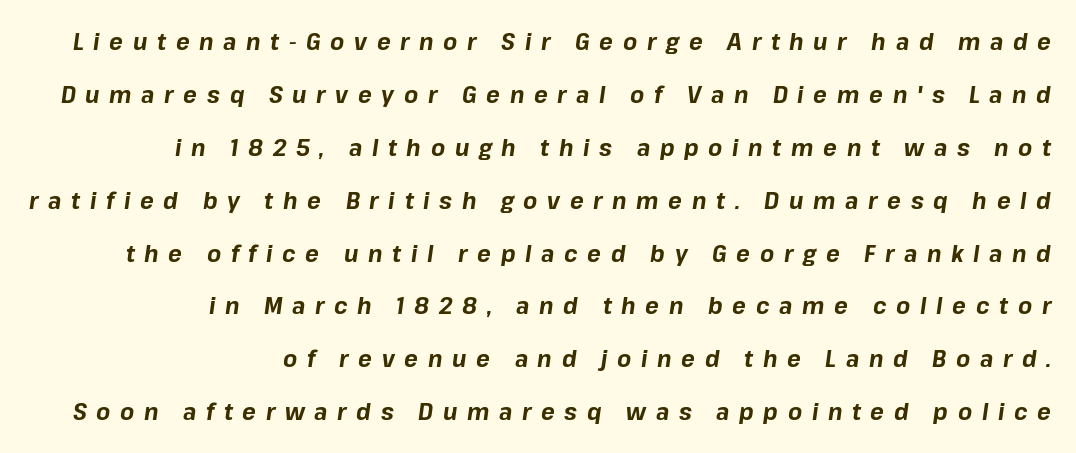
Q: Is the text bold? A: Yes.
Q: Is the text italic (slanted)? A: Yes, it leans right by about 8 degrees.
Q: Is the text underlined? A: No.
Q: How is the paragraph aligned? A: Right-aligned.
Q: Is the spacing between letters normal or unusually wide? A: Unusually wide.
Q: Is the spacing between lines tight, normal or loose? A: Loose.
